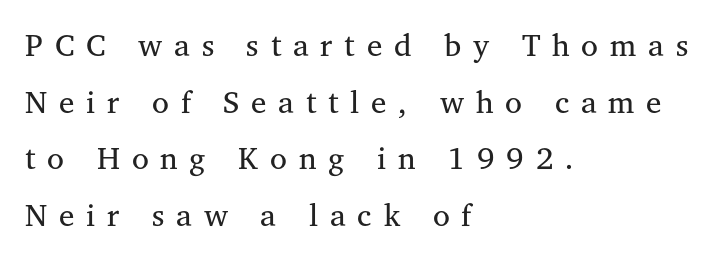
Q: Is the text bold? A: No.
Q: Is the text italic (slanted)? A: No, it is upright.
Q: Is the typeface a serif or a sans-serif typeface? A: Serif.
Q: Is the text underlined? A: No.
Q: How is the paragraph aligned? A: Left-aligned.
Q: Is the spacing between letters normal or unusually wide? A: Unusually wide.
Q: Width (condensed, normal, or wide)? A: Normal.
Q: Stroke contrast? A: Medium.
Q: x-height? A: Medium.
Q: Monospaced? A: No.
